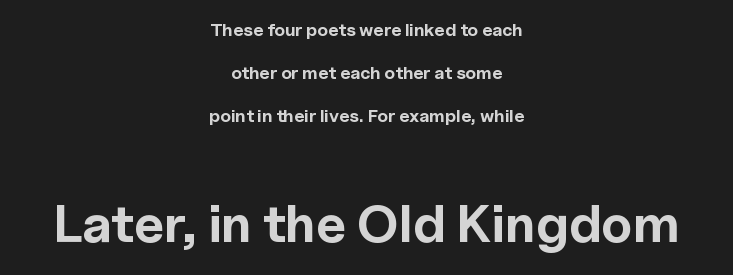
You could not count columns in this text — the font is proportionally spaced. Only glyphs here, with clear space below each row. Weight: bold. A sans-serif font was chosen for this passage.
